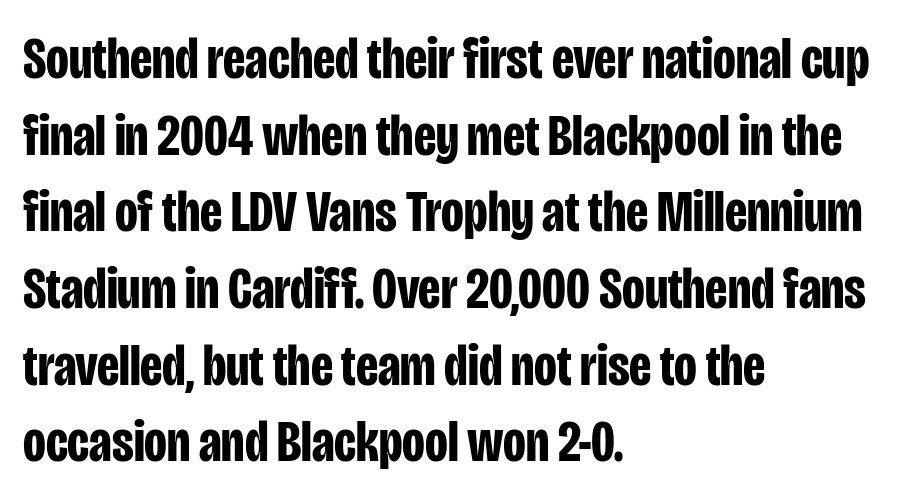
The image shows 59 px bold, condensed sans-serif type, upright; set left-aligned, normal line spacing (1.3x), normal letter spacing, not underlined; low stroke contrast and a large x-height.
